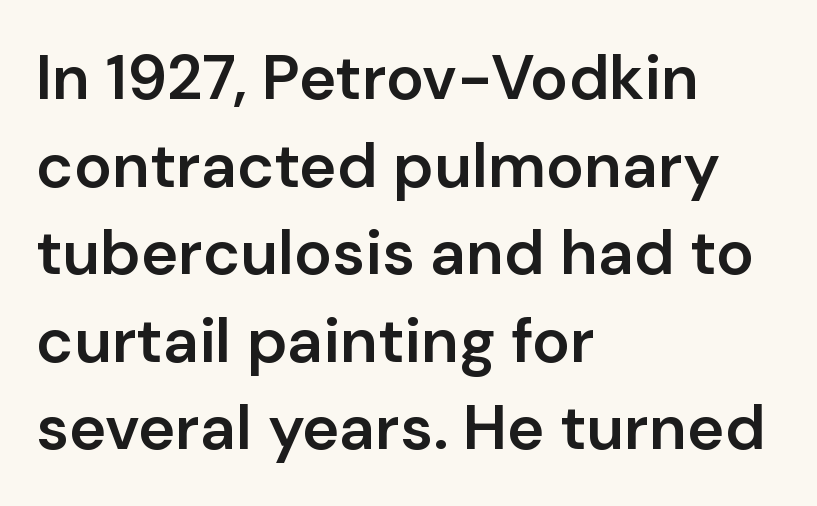
A typesetter would call this zero additional tracking. Line starts are locked; line ends wander. Does the type have serifs? No, each stem ends abruptly. Do the characters align in a grid? No, the font is proportional.
